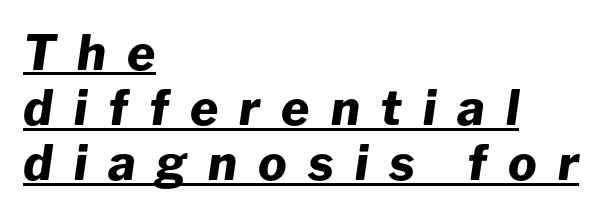
{"italic": "yes", "lean": "right", "slant_degrees": 8, "bold": "yes", "weight": "heavy", "width": "normal", "stroke_contrast": "low", "x_height": "medium", "monospaced": "no", "underline": "yes", "align": "left", "line_spacing": "tight", "line_spacing_ratio": 1.15, "letter_spacing": "wide", "letter_spacing_em": 0.44, "glyph_px": 48}
